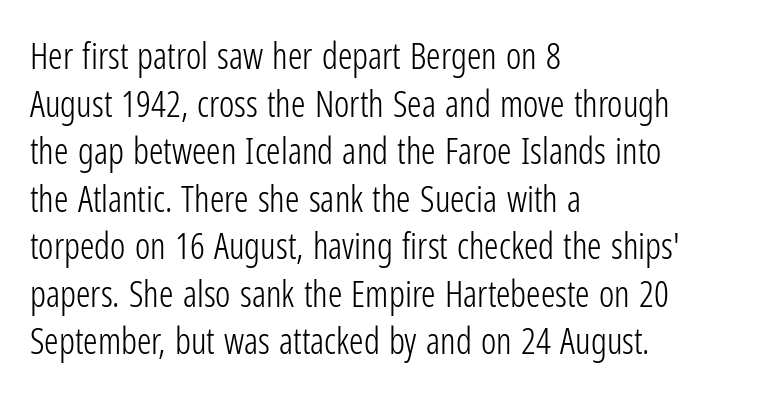
The image shows 36 px light, condensed sans-serif type, upright; set left-aligned, normal line spacing (1.32x), normal letter spacing, not underlined; low stroke contrast and a medium x-height.
